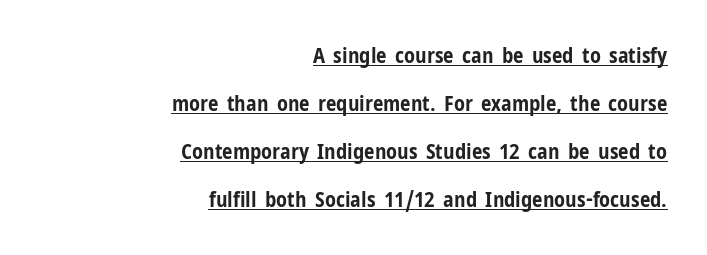
The image shows 21 px bold type, upright; set right-aligned, loose line spacing (2.29x), normal letter spacing, underlined.
